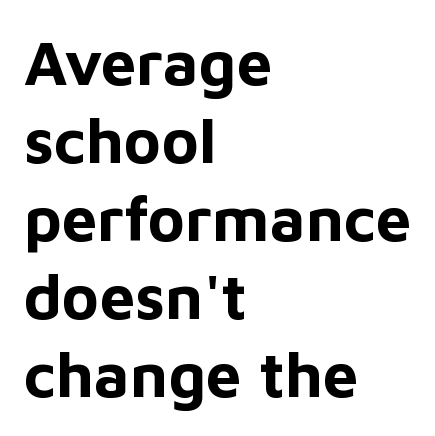
The image shows 63 px bold sans-serif type, upright; set left-aligned, line spacing 1.24x, normal letter spacing, not underlined; low stroke contrast and a medium x-height.
